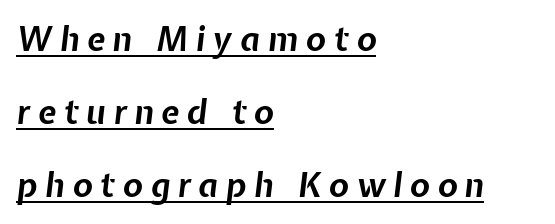
{"italic": "yes", "lean": "right", "slant_degrees": 7, "bold": "yes", "weight": "bold", "width": "normal", "stroke_contrast": "low", "x_height": "medium", "monospaced": "no", "underline": "yes", "align": "left", "line_spacing": "loose", "line_spacing_ratio": 2.21, "letter_spacing": "wide", "letter_spacing_em": 0.23, "glyph_px": 33}
